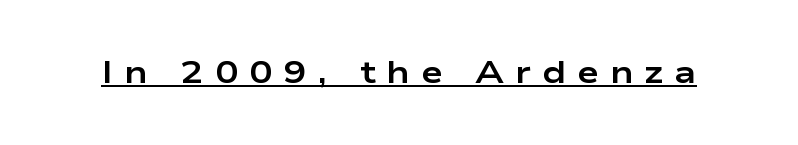
{"serif": "no", "italic": "no", "bold": "yes", "weight": "bold", "width": "wide", "stroke_contrast": "low", "x_height": "medium", "monospaced": "no", "underline": "yes", "letter_spacing": "wide", "letter_spacing_em": 0.36, "glyph_px": 31}
